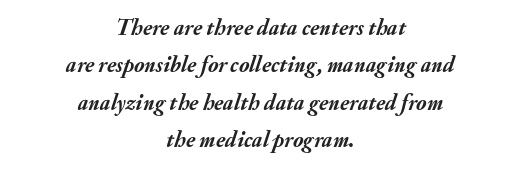
The axis of the letterforms is tilted away from vertical. Descender tails drop into unmarked territory. Vertically, the passage feels balanced, rows spaced as you'd expect. Strokes here are thick enough to call this a true bold. The rendering positions every line midway between the sides. A typesetter would call this zero additional tracking.
